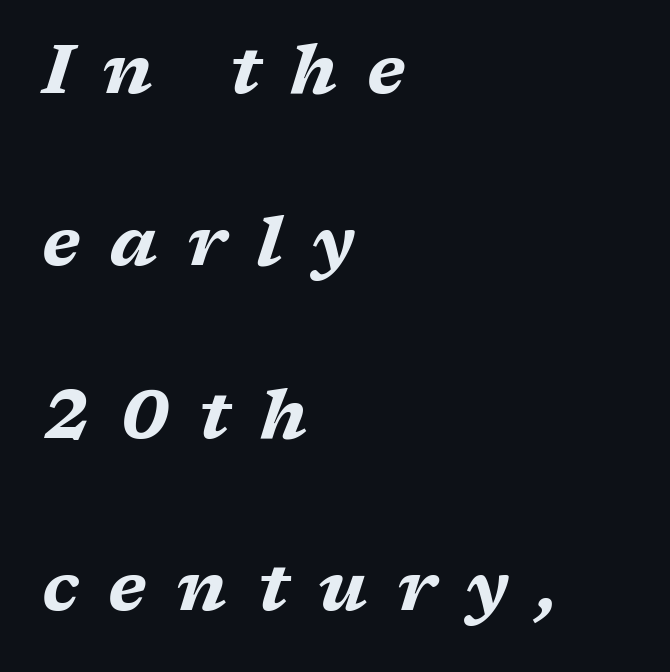
Q: Is the text bold? A: Yes.
Q: Is the text italic (slanted)? A: Yes, it leans right by about 17 degrees.
Q: Is the text underlined? A: No.
Q: How is the paragraph aligned? A: Left-aligned.
Q: Is the spacing between letters normal or unusually wide? A: Unusually wide.
Q: Is the spacing between lines tight, normal or loose? A: Loose.
Q: Width (condensed, normal, or wide)? A: Wide.
Q: Stroke contrast? A: Medium.
Q: x-height? A: Medium.
Q: Monospaced? A: No.
